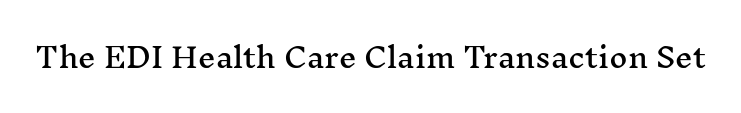
The image shows 28 px wide serif type, upright; set normal letter spacing, not underlined; medium stroke contrast and a medium x-height.
